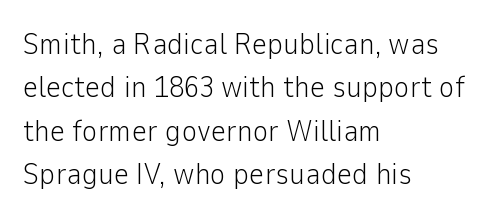
{"serif": "no", "italic": "no", "bold": "no", "weight": "light", "width": "normal", "stroke_contrast": "low", "x_height": "medium", "monospaced": "no", "underline": "no", "align": "left", "line_spacing": "normal", "line_spacing_ratio": 1.45, "letter_spacing": "normal", "letter_spacing_em": 0.0, "glyph_px": 30}
